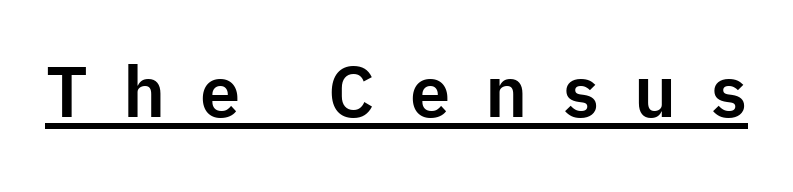
The image shows 72 px sans-serif type, upright; set unusually wide letter spacing (+0.49 em), underlined; low stroke contrast and a medium x-height.
